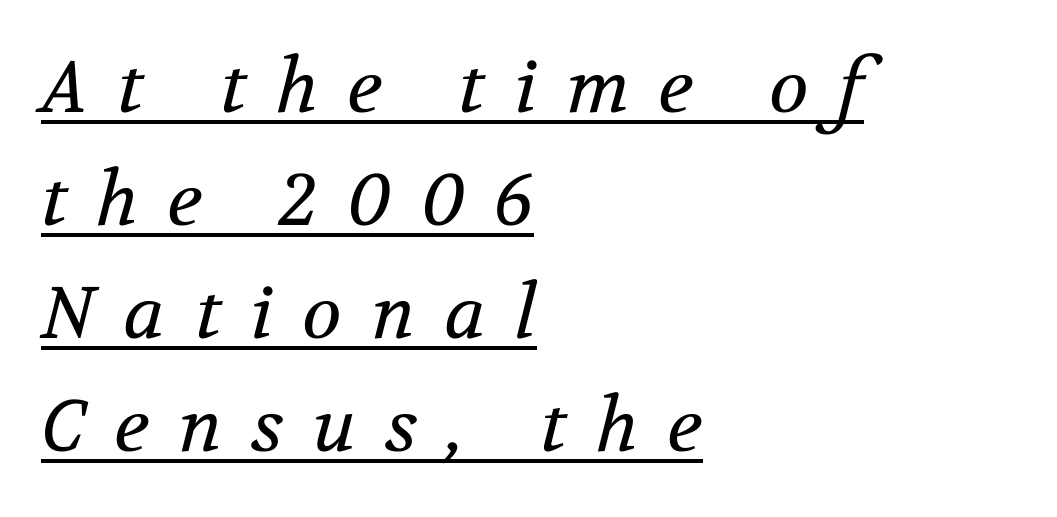
The image shows 73 px regular-weight serif type, italic (leaning right); set left-aligned, normal line spacing (1.55x), unusually wide letter spacing (+0.4 em), underlined; medium stroke contrast and a medium x-height.
